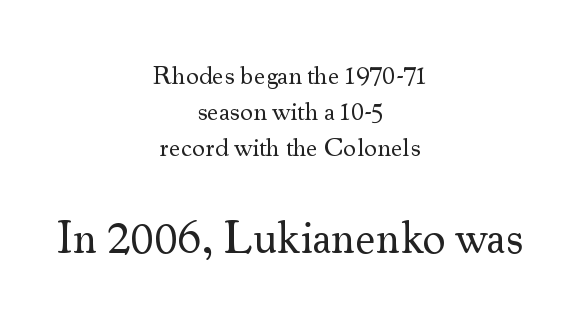
{"serif": "yes", "italic": "no", "bold": "no", "weight": "regular", "width": "normal", "stroke_contrast": "medium", "x_height": "small", "monospaced": "no", "underline": "no", "align": "center", "line_spacing": "normal", "line_spacing_ratio": 1.38, "letter_spacing": "normal", "letter_spacing_em": 0.0, "larger_block": "second", "size_ratio": 1.77, "glyph_px": 46}
